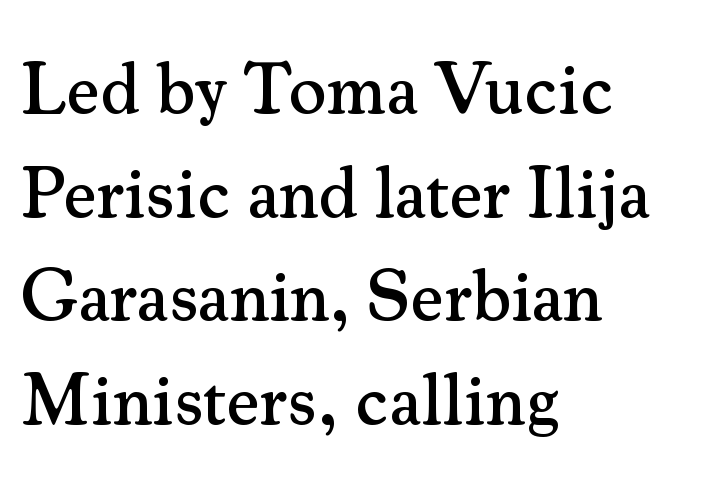
The image shows 73 px serif type, upright; set left-aligned, normal line spacing (1.42x), normal letter spacing, not underlined; medium stroke contrast and a small x-height.
